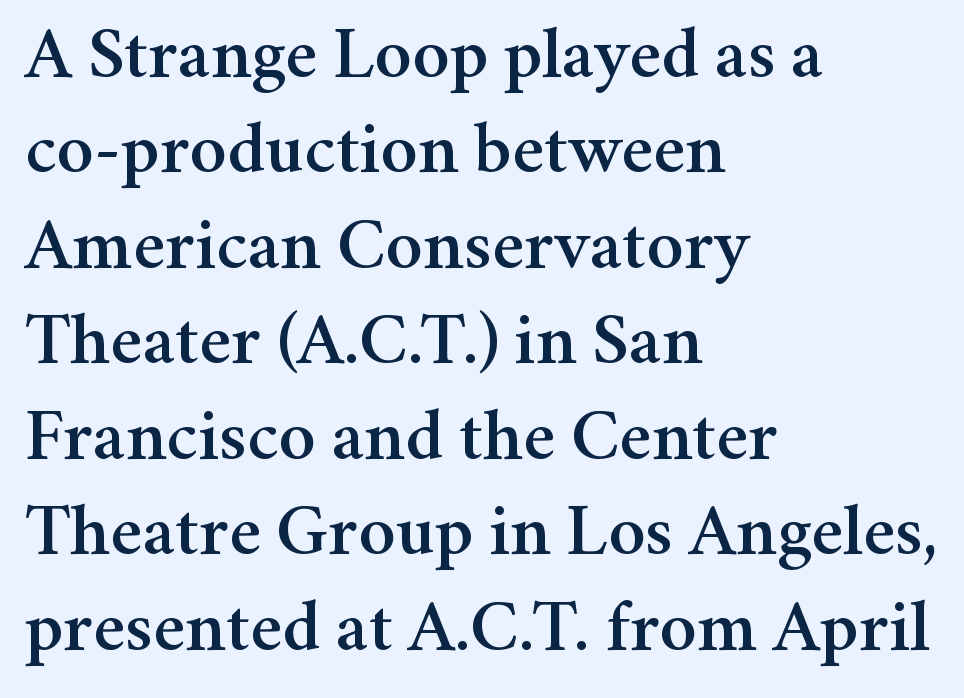
Clear beneath every line of the passage. The type family on display is of the serif kind. Posture: upright roman. Vertically, the passage feels balanced, rows spaced as you'd expect.
